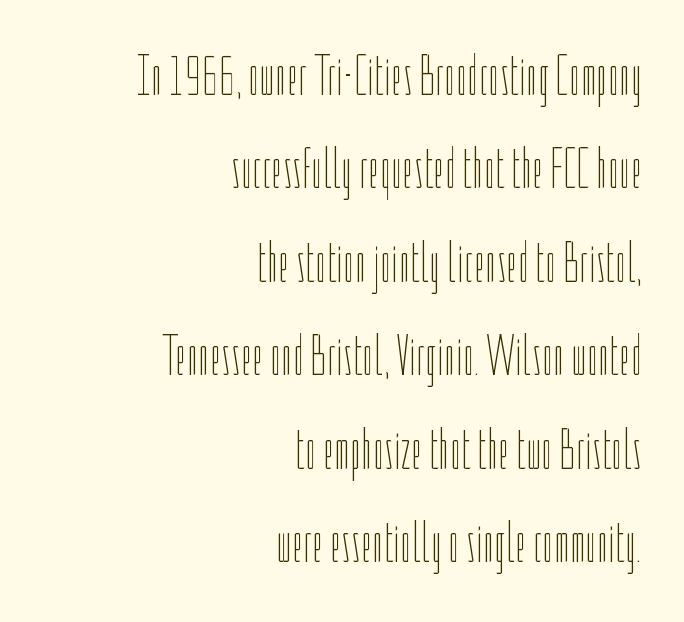
Note the varied advance widths — an 'i' is clearly narrower than an 'm'. Successive baselines arrive at the customary interval. Check the space under the baseline: it is left empty. Spacing between characters is what you'd get straight out of the box. The characters are drawn with everyday or finer stroke widths. A flush-right, rag-left setting is used for this passage.
